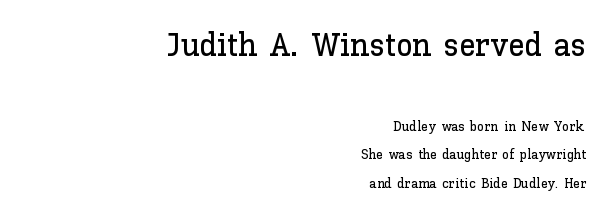
Q: Is the text italic (slanted)? A: No, it is upright.
Q: Is the text underlined? A: No.
Q: How is the paragraph aligned? A: Right-aligned.
Q: Is the spacing between letters normal or unusually wide? A: Normal.
Q: Is the spacing between lines tight, normal or loose? A: Loose.
Q: Which block of text is set in a larger size, the first (top) or the second (bottom)? A: The first (top) one.
Q: Width (condensed, normal, or wide)? A: Normal.
Q: Stroke contrast? A: Low.
Q: x-height? A: Medium.
Q: Monospaced? A: No.
